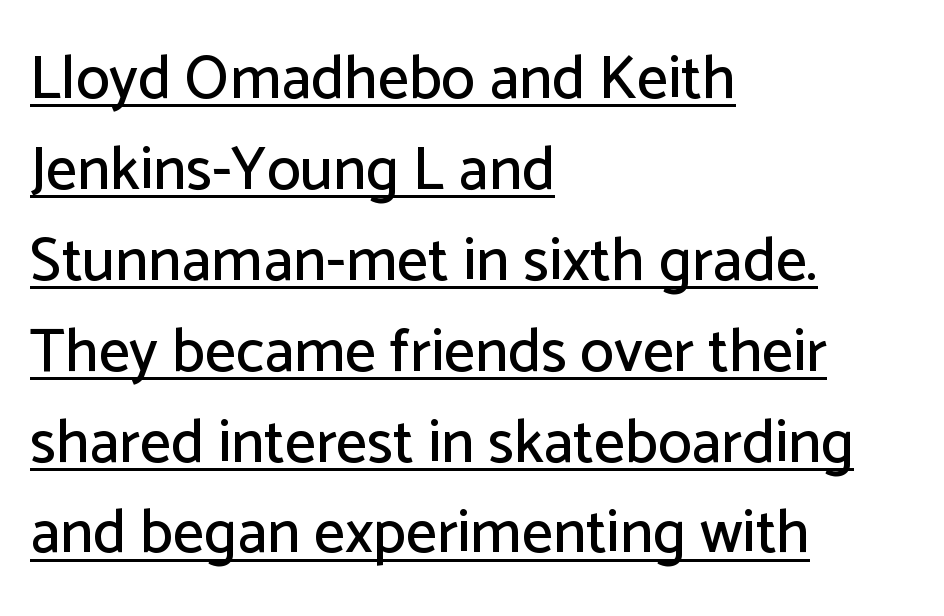
{"serif": "no", "italic": "no", "width": "normal", "stroke_contrast": "low", "x_height": "medium", "monospaced": "no", "underline": "yes", "align": "left", "line_spacing": "normal", "line_spacing_ratio": 1.49, "letter_spacing": "normal", "letter_spacing_em": 0.0, "glyph_px": 61}
